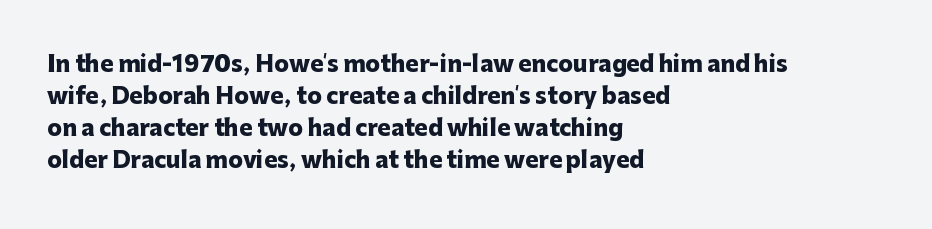
Q: Is the text bold? A: Yes.
Q: Is the text italic (slanted)? A: No, it is upright.
Q: Is the text underlined? A: No.
Q: How is the paragraph aligned? A: Left-aligned.
Q: Is the spacing between letters normal or unusually wide? A: Normal.
Q: Is the spacing between lines tight, normal or loose? A: Normal.
